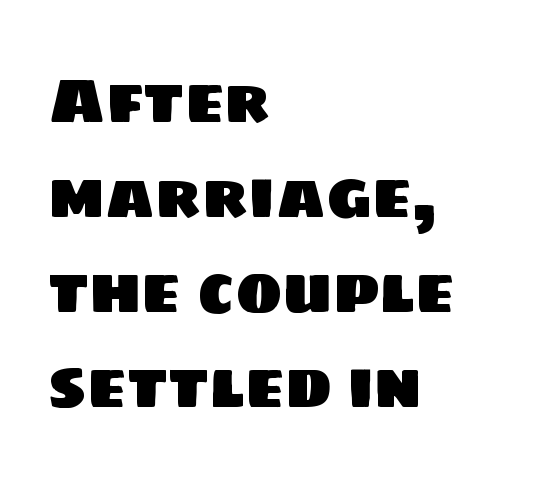
{"serif": "no", "width": "normal", "stroke_contrast": "low", "x_height": "large", "monospaced": "no", "underline": "no", "align": "left", "line_spacing": "normal", "line_spacing_ratio": 1.51, "letter_spacing": "normal", "letter_spacing_em": 0.0, "glyph_px": 63}
